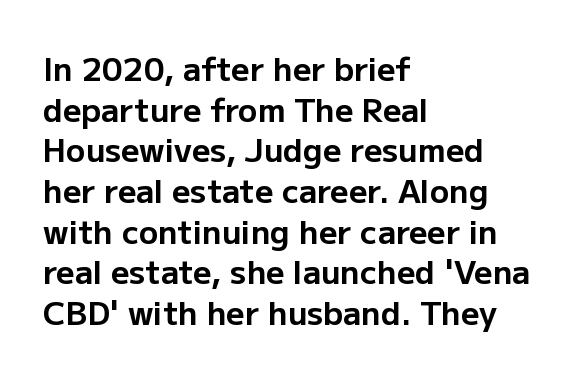
The glyphs have the mass of a bold cut. Rows of type keep a routine distance in the vertical direction. The typography opts for an upright posture over an oblique one. Varying glyph widths throughout — classic text-font behaviour. Visually the block forms a straight wall on the left and a jagged coastline on the right.
